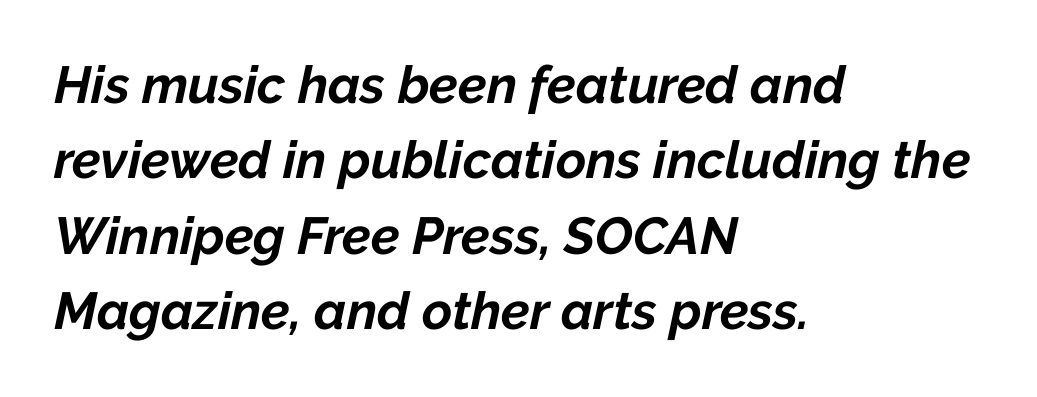
The passage shown is not underscored anywhere. Think of a printed novel: that variable character pitch is what you see here. These lines sit exactly where default settings would place them. These lines keep a tight, regular rhythm from letter to letter.
